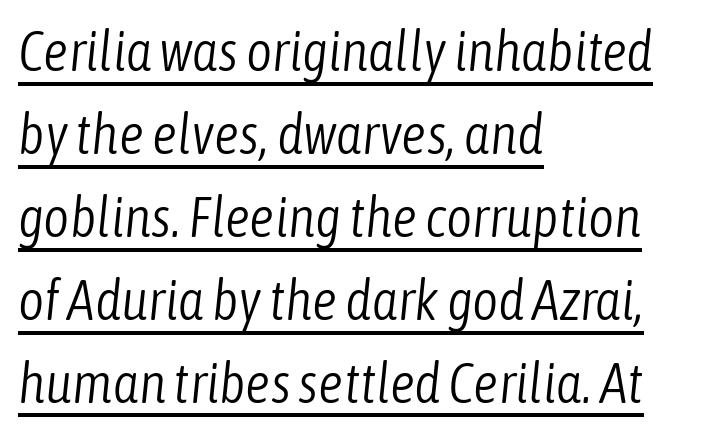
A classic flush-left, rag-right setting is used for this passage. Is there much room between lines? A standard amount, neither cramped nor airy. The rendering uses the underline text-decoration. A light-to-regular cut is what we see here. These lines are rendered in a variable-pitch font. Observe the ordinary spacing: letters are neighbours, not strangers.
